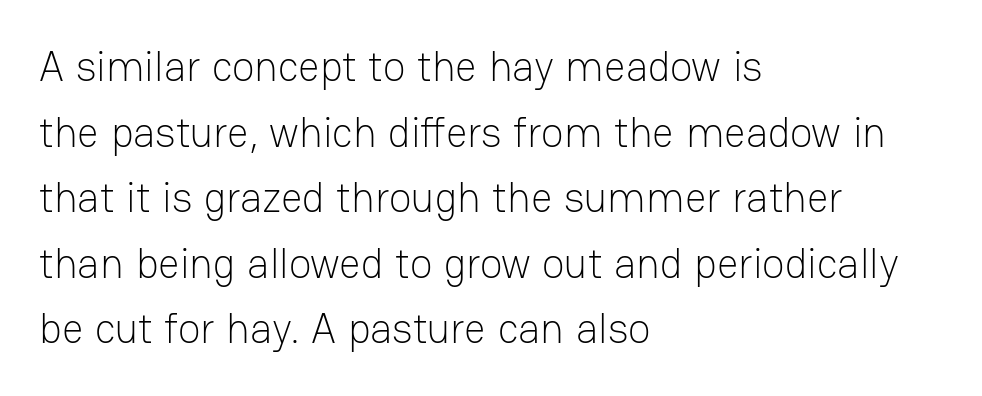
Q: Is the text bold? A: No.
Q: Is the text italic (slanted)? A: No, it is upright.
Q: Is the typeface a serif or a sans-serif typeface? A: Sans-serif.
Q: Is the text underlined? A: No.
Q: How is the paragraph aligned? A: Left-aligned.
Q: Is the spacing between letters normal or unusually wide? A: Normal.
Q: Is the spacing between lines tight, normal or loose? A: Normal.
Q: Width (condensed, normal, or wide)? A: Normal.
Q: Stroke contrast? A: Low.
Q: x-height? A: Medium.
Q: Monospaced? A: No.
